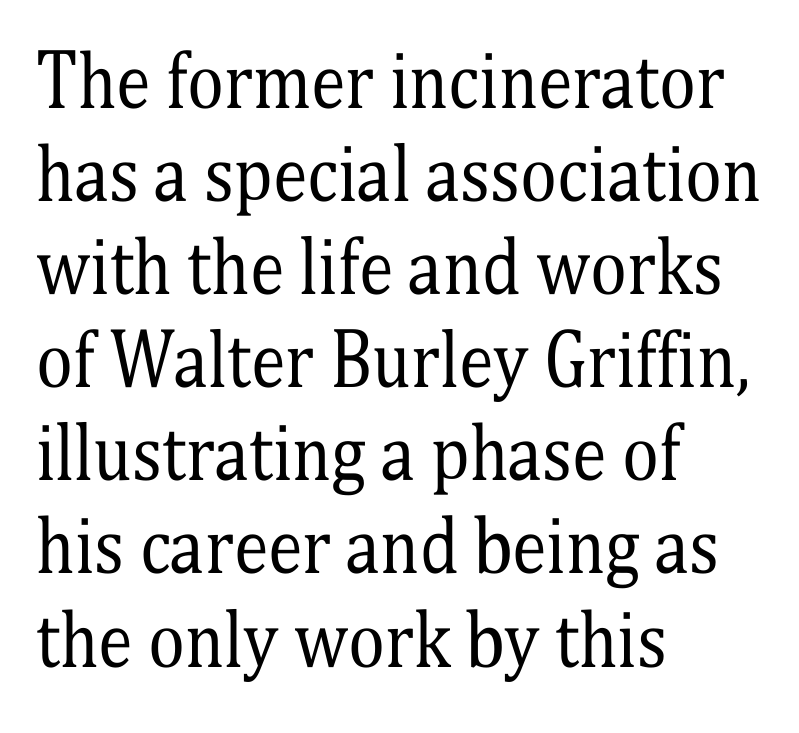
{"serif": "yes", "italic": "no", "bold": "no", "weight": "regular", "width": "condensed", "stroke_contrast": "medium", "x_height": "medium", "monospaced": "no", "underline": "no", "align": "left", "line_spacing": "normal", "line_spacing_ratio": 1.33, "letter_spacing": "normal", "letter_spacing_em": 0.0, "glyph_px": 70}
